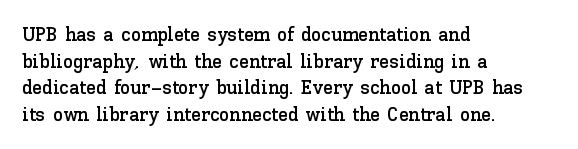
The image shows 20 px text type, upright; set left-aligned, normal line spacing (1.33x), normal letter spacing, not underlined.
